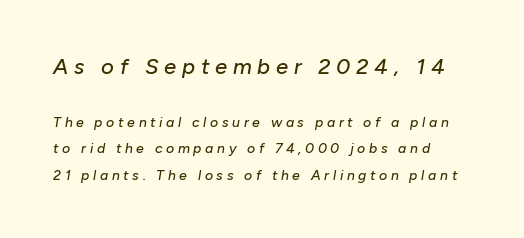
Reading top to bottom, the characters get smaller at the block break. The foot of each line stays bare and open. You could only call the tracking loose — the letters float apart. Leading is clearly above the norm, producing a sparse column. The rendering applies a slant to the glyphs.
